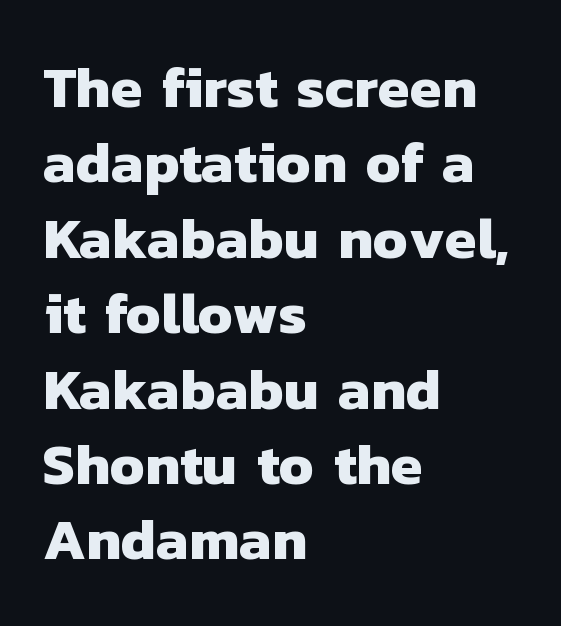
The image shows 58 px heavy sans-serif type; set left-aligned, normal line spacing (1.3x), normal letter spacing, not underlined; low stroke contrast and a medium x-height.
